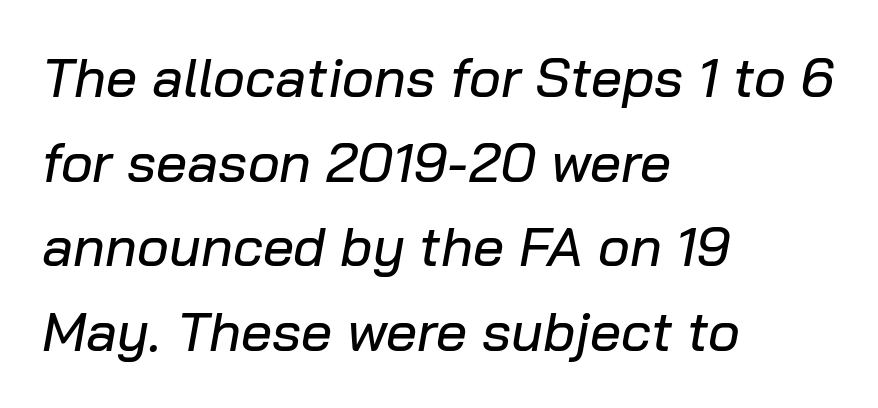
Q: Is the text italic (slanted)? A: Yes, it leans right by about 10 degrees.
Q: Is the text underlined? A: No.
Q: How is the paragraph aligned? A: Left-aligned.
Q: Is the spacing between letters normal or unusually wide? A: Normal.
Q: Is the spacing between lines tight, normal or loose? A: Normal.
Q: Width (condensed, normal, or wide)? A: Normal.
Q: Stroke contrast? A: Low.
Q: x-height? A: Medium.
Q: Monospaced? A: No.
